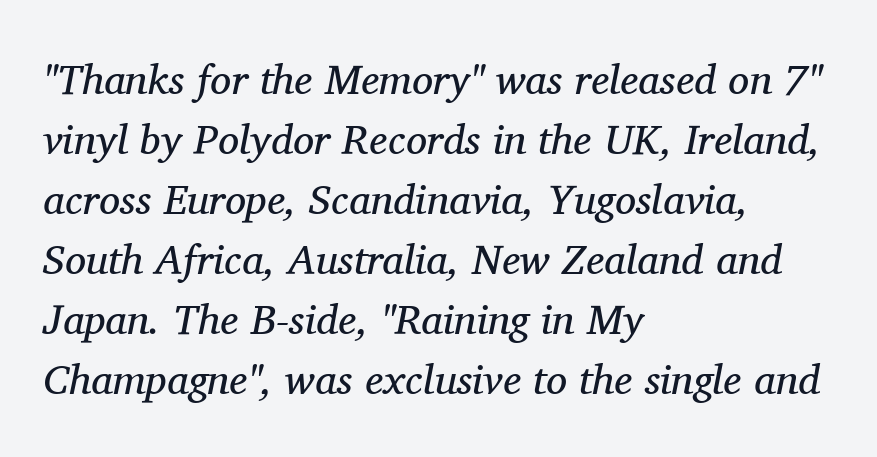
One-word summary of the alignment: left. Compared with ordinary roman type, these characters are visibly tilted. Weight: regular or lighter. Serif or sans? Serif — the stroke terminals have little feet.
